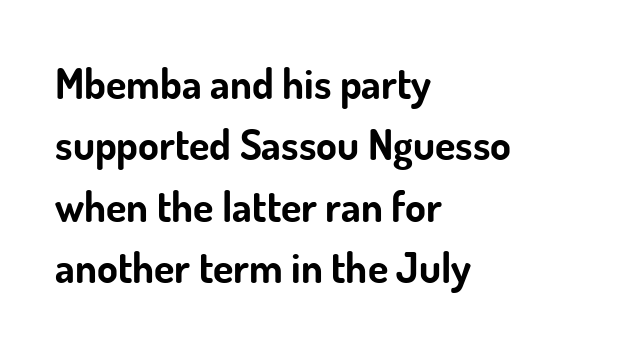
The image shows 42 px bold sans-serif type, upright; set left-aligned, normal line spacing (1.46x), normal letter spacing, not underlined; low stroke contrast and a small x-height.
